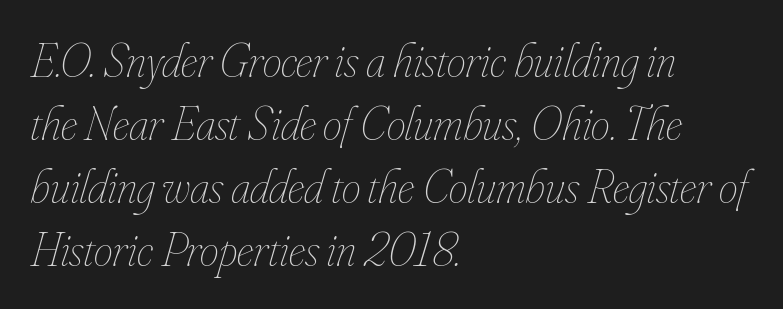
Q: Is the text bold? A: No.
Q: Is the text italic (slanted)? A: Yes, it leans right by about 16 degrees.
Q: Is the text underlined? A: No.
Q: How is the paragraph aligned? A: Left-aligned.
Q: Is the spacing between letters normal or unusually wide? A: Normal.
Q: Is the spacing between lines tight, normal or loose? A: Normal.
Q: Width (condensed, normal, or wide)? A: Condensed.
Q: Stroke contrast? A: Low.
Q: x-height? A: Small.
Q: Monospaced? A: No.
